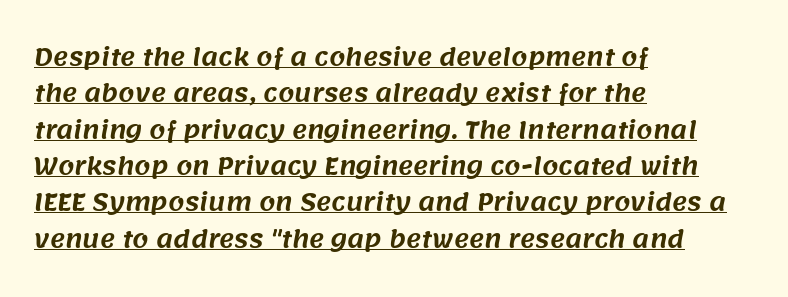
Q: Is the text underlined? A: Yes.
Q: How is the paragraph aligned? A: Left-aligned.
Q: Is the spacing between letters normal or unusually wide? A: Normal.
Q: Is the spacing between lines tight, normal or loose? A: Normal.
